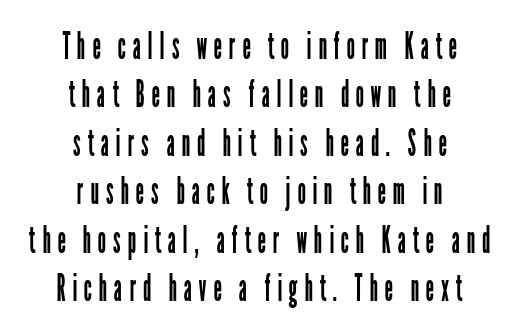
Q: Is the text bold? A: No.
Q: Is the text italic (slanted)? A: No, it is upright.
Q: Is the typeface a serif or a sans-serif typeface? A: Sans-serif.
Q: Is the text underlined? A: No.
Q: How is the paragraph aligned? A: Centered.
Q: Is the spacing between lines tight, normal or loose? A: Normal.
Q: Width (condensed, normal, or wide)? A: Condensed.
Q: Stroke contrast? A: Low.
Q: x-height? A: Medium.
Q: Monospaced? A: No.
